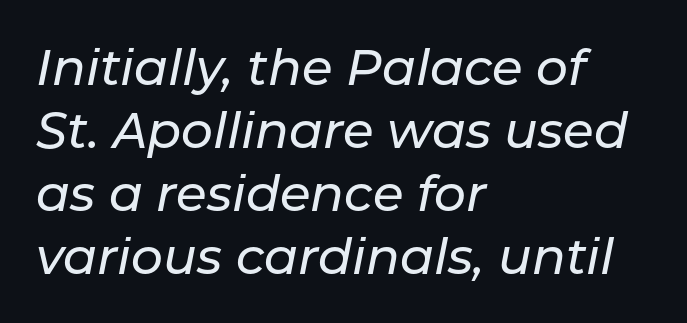
The image shows 50 px text type, italic (leaning right); set left-aligned, normal line spacing (1.26x), normal letter spacing, not underlined; low stroke contrast and a medium x-height.
